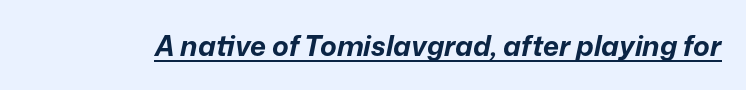
{"italic": "yes", "lean": "right", "slant_degrees": 12, "bold": "yes", "weight": "bold", "width": "normal", "stroke_contrast": "low", "x_height": "medium", "monospaced": "no", "underline": "yes", "letter_spacing": "normal", "letter_spacing_em": 0.0, "glyph_px": 28}
